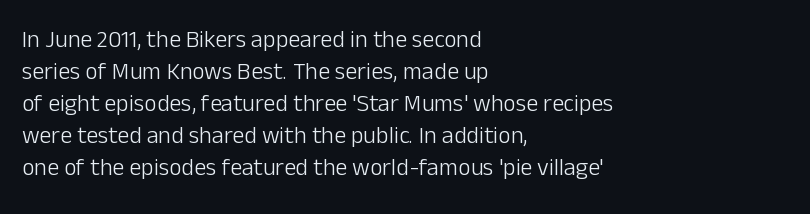
Q: Is the text bold? A: No.
Q: Is the text italic (slanted)? A: No, it is upright.
Q: Is the text underlined? A: No.
Q: How is the paragraph aligned? A: Left-aligned.
Q: Is the spacing between letters normal or unusually wide? A: Normal.
Q: Is the spacing between lines tight, normal or loose? A: Normal.
